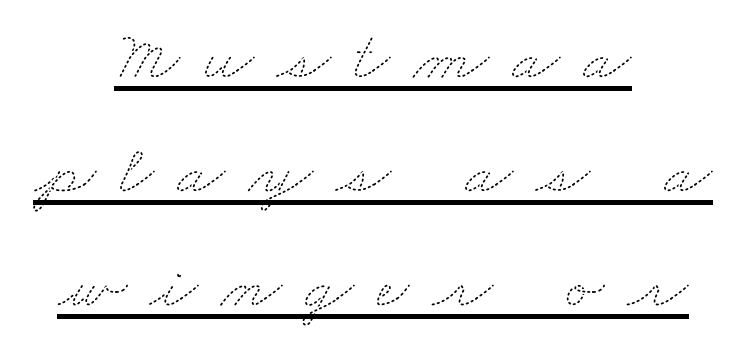
Horizontal bands of white between lines are of average thickness. The typeface has the unassuming heft of standard copy or less. Each word looks stretched out because of the extra space between its letters. The lettering is marked with a stroke running underneath it.
